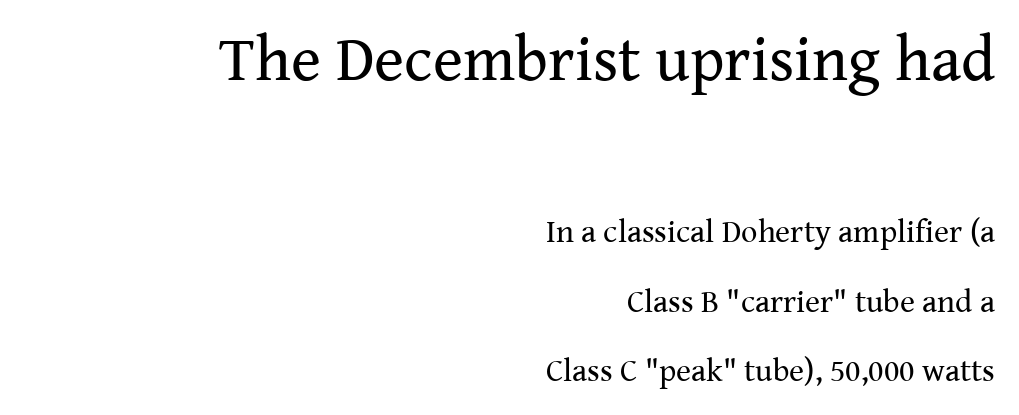
{"serif": "yes", "italic": "no", "bold": "no", "weight": "regular", "width": "normal", "stroke_contrast": "medium", "x_height": "medium", "monospaced": "no", "underline": "no", "align": "right", "line_spacing": "loose", "line_spacing_ratio": 2.17, "letter_spacing": "normal", "letter_spacing_em": 0.0, "larger_block": "first", "size_ratio": 2.0, "glyph_px": 64}
